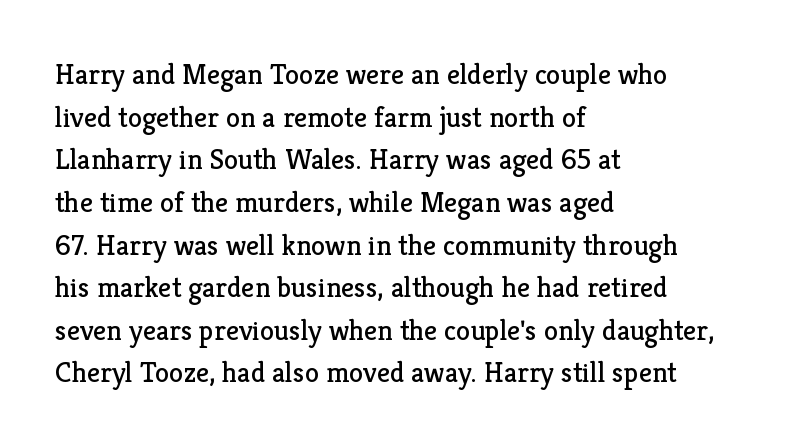
Q: Is the text bold? A: No.
Q: Is the text italic (slanted)? A: No, it is upright.
Q: Is the typeface a serif or a sans-serif typeface? A: Serif.
Q: Is the text underlined? A: No.
Q: How is the paragraph aligned? A: Left-aligned.
Q: Is the spacing between letters normal or unusually wide? A: Normal.
Q: Is the spacing between lines tight, normal or loose? A: Normal.
Q: Width (condensed, normal, or wide)? A: Normal.
Q: Stroke contrast? A: Low.
Q: x-height? A: Medium.
Q: Monospaced? A: No.
